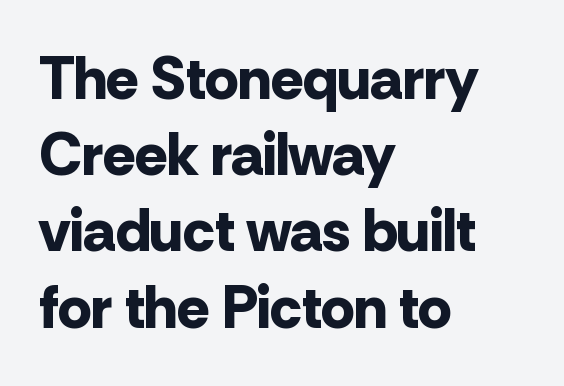
The image shows 60 px bold sans-serif type, upright; set left-aligned, normal line spacing (1.27x), normal letter spacing, not underlined; low stroke contrast and a medium x-height.
